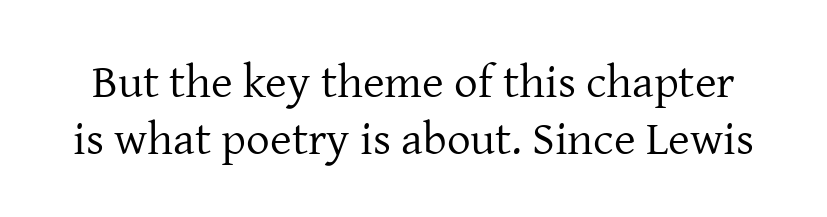
{"serif": "yes", "italic": "no", "bold": "no", "weight": "regular", "width": "normal", "stroke_contrast": "low", "x_height": "medium", "monospaced": "no", "underline": "no", "line_spacing_ratio": 1.21, "letter_spacing": "normal", "letter_spacing_em": 0.0, "glyph_px": 47}
